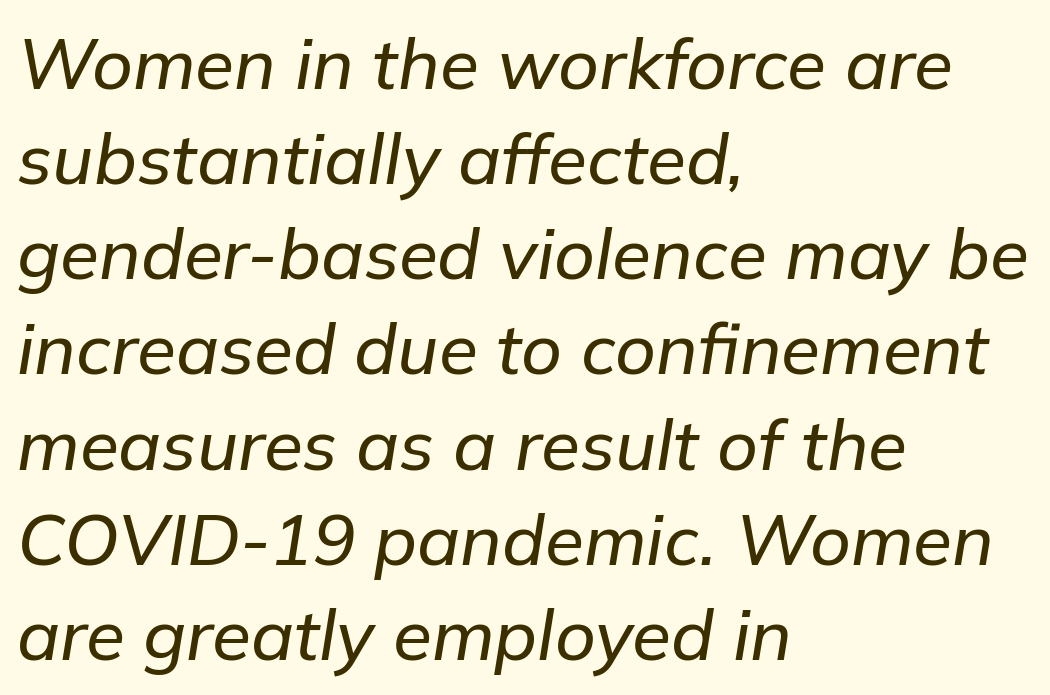
The image shows 71 px text type, italic (leaning right); set left-aligned, normal line spacing (1.34x), normal letter spacing, not underlined; low stroke contrast and a medium x-height.
